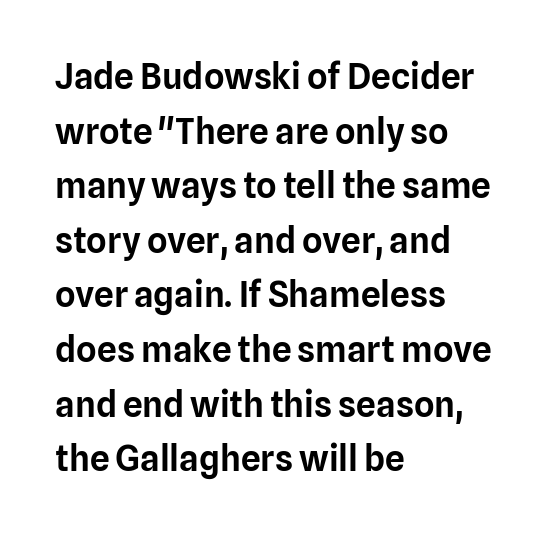
The image shows 35 px sans-serif type, upright; set left-aligned, normal line spacing (1.56x), normal letter spacing, not underlined; low stroke contrast and a medium x-height.
